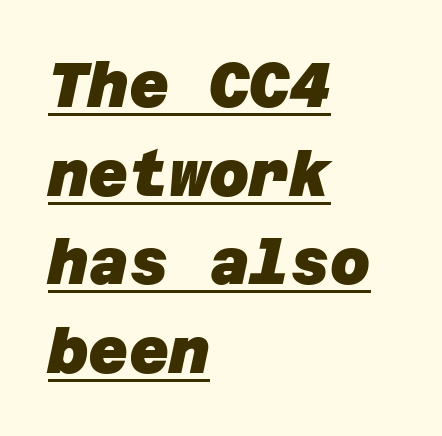
Default kerning and tracking; the words read as compact shapes. On the weight axis this lands at bold, roughly 700. Students, observe the line beneath the letters — that is underlining. Successive baselines arrive at the customary interval. These lines are composed in type without serifs.
